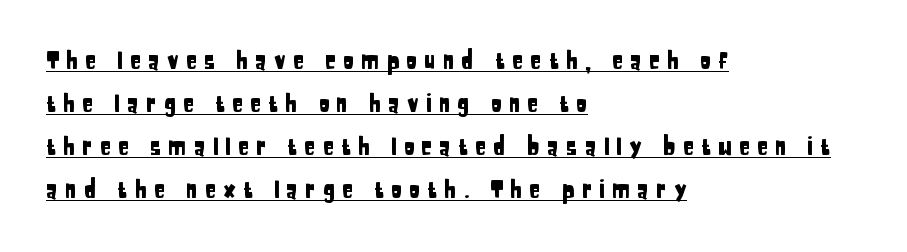
The image shows 23 px text type, upright; set left-aligned, line spacing 1.87x, unusually wide letter spacing (+0.3 em), underlined.
